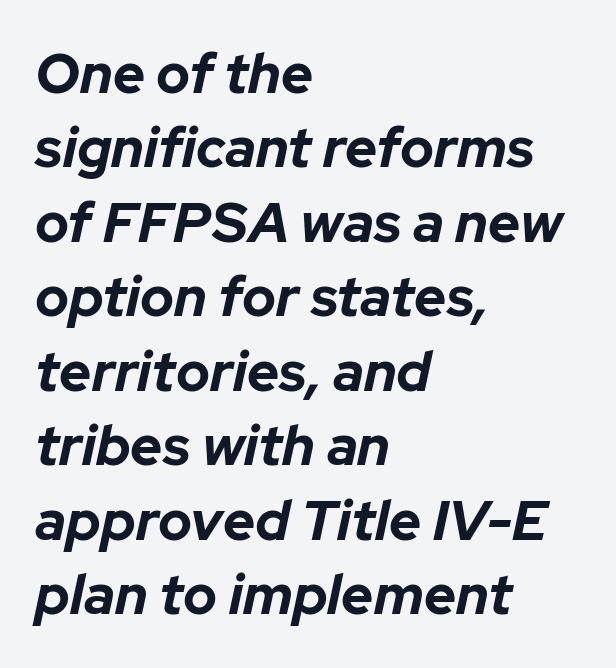
The image shows 56 px bold type, italic (leaning right); set left-aligned, normal line spacing (1.33x), normal letter spacing, not underlined; low stroke contrast and a medium x-height.
